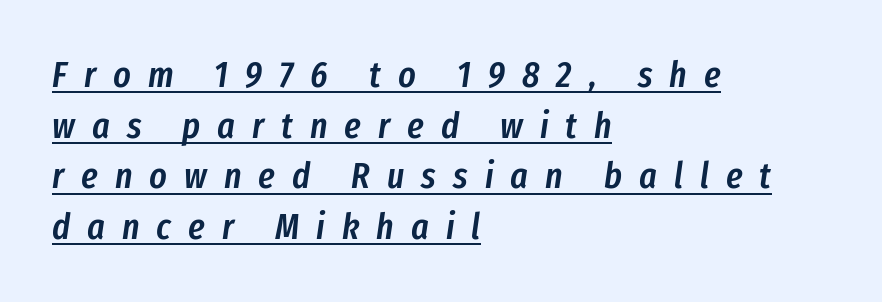
Q: Is the text bold? A: Semi-bold.
Q: Is the text italic (slanted)? A: Yes, it leans right by about 8 degrees.
Q: Is the text underlined? A: Yes.
Q: How is the paragraph aligned? A: Left-aligned.
Q: Is the spacing between letters normal or unusually wide? A: Unusually wide.
Q: Is the spacing between lines tight, normal or loose? A: Normal.
Q: Width (condensed, normal, or wide)? A: Condensed.
Q: Stroke contrast? A: Low.
Q: x-height? A: Medium.
Q: Monospaced? A: No.
